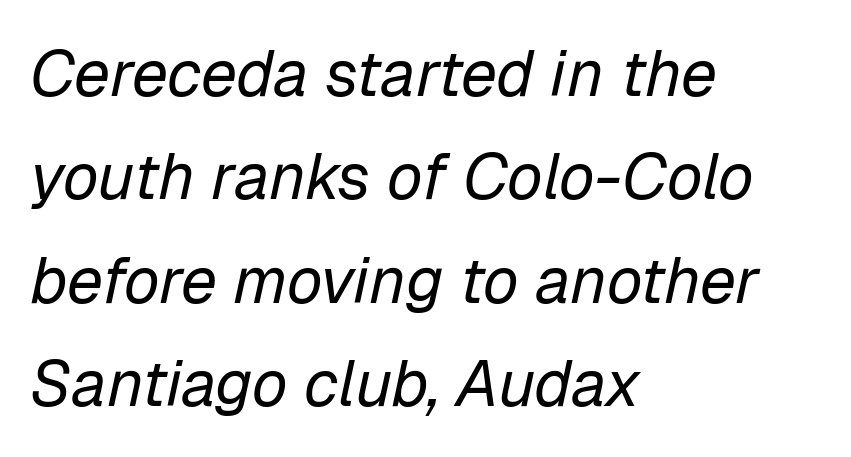
The image shows 65 px regular-weight type, italic (leaning right); set left-aligned, normal line spacing (1.59x), normal letter spacing, not underlined; low stroke contrast and a medium x-height.
